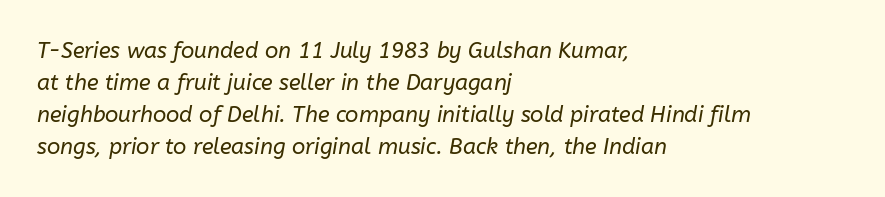
Q: Is the text bold? A: No.
Q: Is the text italic (slanted)? A: Yes, it leans right by about 10 degrees.
Q: Is the text underlined? A: No.
Q: How is the paragraph aligned? A: Left-aligned.
Q: Is the spacing between letters normal or unusually wide? A: Normal.
Q: Is the spacing between lines tight, normal or loose? A: Normal.
